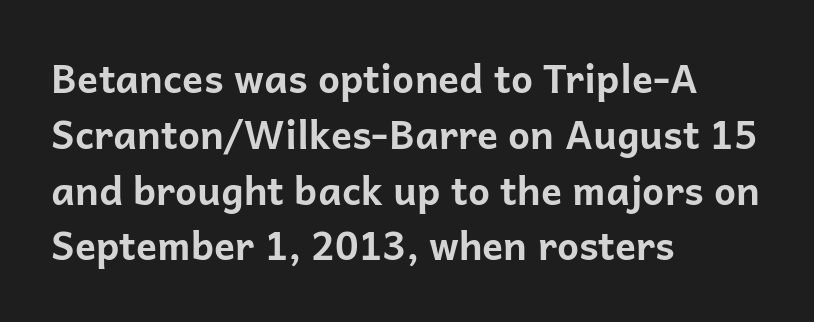
Upright lettering throughout. Reading down the block, your eye returns to a fixed left position each line. Compared with typical paragraphs, the rows here are spaced about the same. You could call the tracking neutral — neither tight nor loose. Has an underline been added? It has not.
